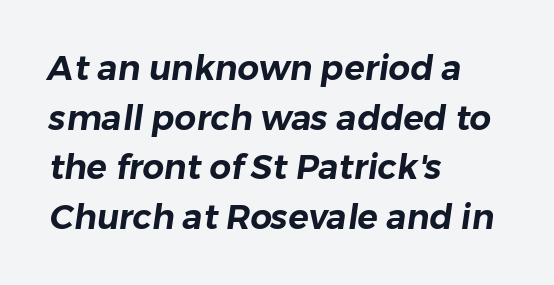
The image shows 34 px sans-serif type; set left-aligned, normal line spacing (1.46x), normal letter spacing, not underlined; low stroke contrast and a medium x-height.
